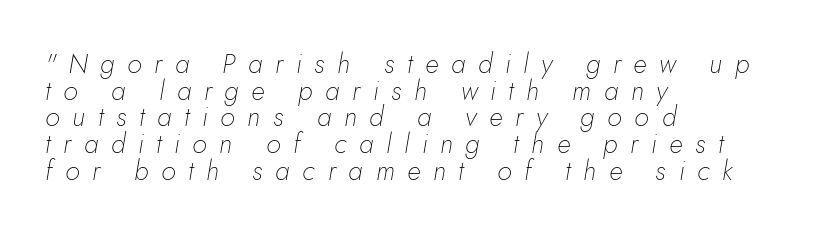
Q: Is the text bold? A: No.
Q: Is the text italic (slanted)? A: Yes, it leans right by about 10 degrees.
Q: Is the text underlined? A: No.
Q: How is the paragraph aligned? A: Left-aligned.
Q: Is the spacing between letters normal or unusually wide? A: Unusually wide.
Q: Is the spacing between lines tight, normal or loose? A: Tight.
